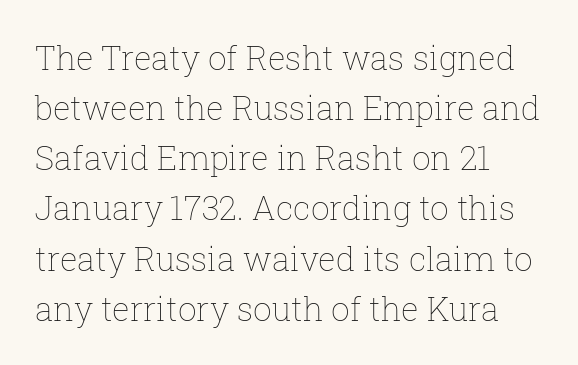
The passage shown has conventional tracking throughout. The specimen reads as upright at a glance. The typesetting does not lean heavy: it is not bold. Here the designer chose a conventional face with non-uniform glyph widths.
